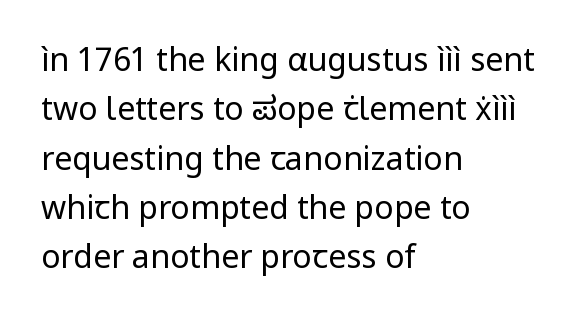
The image shows 32 px regular-weight sans-serif type, upright; set left-aligned, normal line spacing (1.54x), normal letter spacing, not underlined; low stroke contrast and a medium x-height.
